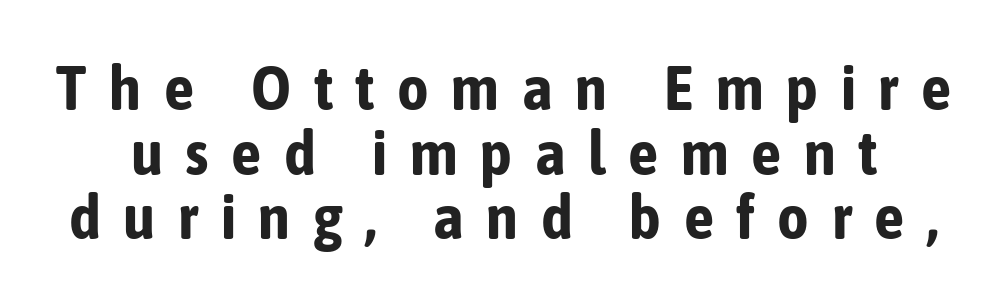
Q: Is the text bold? A: Yes.
Q: Is the text italic (slanted)? A: No, it is upright.
Q: Is the typeface a serif or a sans-serif typeface? A: Sans-serif.
Q: Is the text underlined? A: No.
Q: Is the spacing between letters normal or unusually wide? A: Unusually wide.
Q: Is the spacing between lines tight, normal or loose? A: Tight.
Q: Width (condensed, normal, or wide)? A: Condensed.
Q: Stroke contrast? A: Low.
Q: x-height? A: Medium.
Q: Monospaced? A: No.
